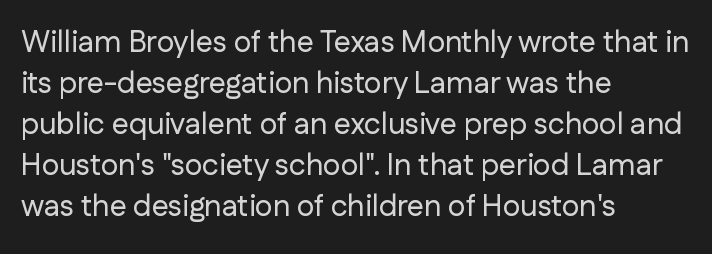
Q: Is the text italic (slanted)? A: No, it is upright.
Q: Is the typeface a serif or a sans-serif typeface? A: Sans-serif.
Q: Is the text underlined? A: No.
Q: How is the paragraph aligned? A: Left-aligned.
Q: Is the spacing between letters normal or unusually wide? A: Normal.
Q: Is the spacing between lines tight, normal or loose? A: Normal.
Q: Width (condensed, normal, or wide)? A: Normal.
Q: Stroke contrast? A: Low.
Q: x-height? A: Medium.
Q: Monospaced? A: No.
